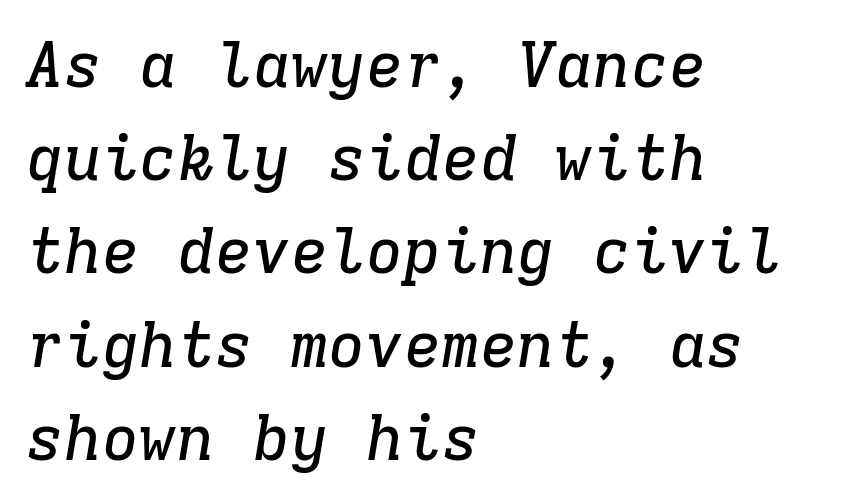
Q: Is the text italic (slanted)? A: Yes, it leans right by about 9 degrees.
Q: Is the typeface a serif or a sans-serif typeface? A: Serif.
Q: Is the text underlined? A: No.
Q: How is the paragraph aligned? A: Left-aligned.
Q: Is the spacing between letters normal or unusually wide? A: Normal.
Q: Is the spacing between lines tight, normal or loose? A: Normal.
Q: Width (condensed, normal, or wide)? A: Normal.
Q: Stroke contrast? A: Low.
Q: x-height? A: Medium.
Q: Monospaced? A: Yes.
